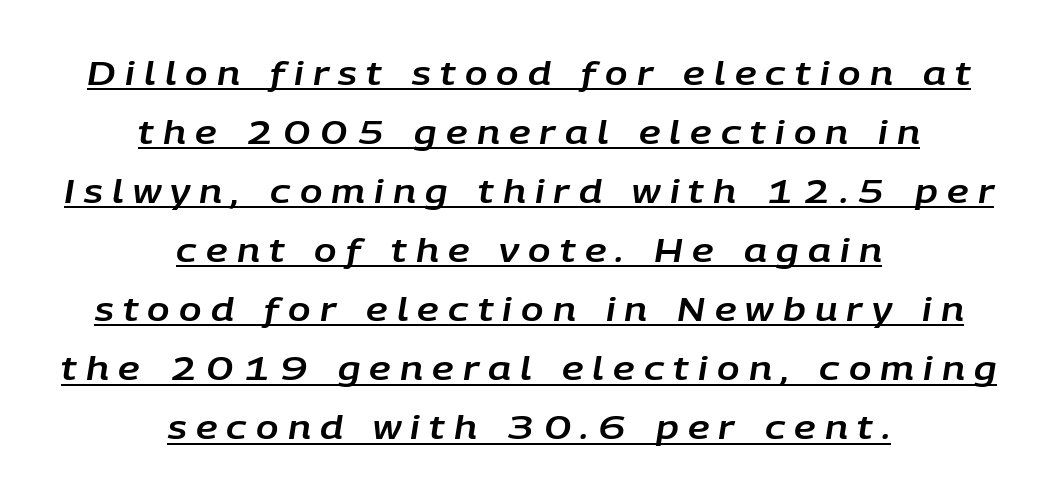
Here the glyphs are tracked loosely, breaking word shapes into spaced letters. The whole block is typeset with a tilt. The letters advance in unequal steps, a hallmark of proportional type. Does the copy run flush right? No — it is centered line by line. Underlining? Definitely there.
